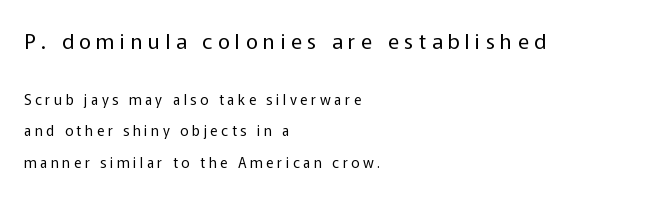
{"italic": "no", "bold": "no", "underline": "no", "align": "left", "line_spacing": "loose", "line_spacing_ratio": 2.24, "letter_spacing": "wide", "letter_spacing_em": 0.26, "larger_block": "first", "size_ratio": 1.5, "glyph_px": 21}
